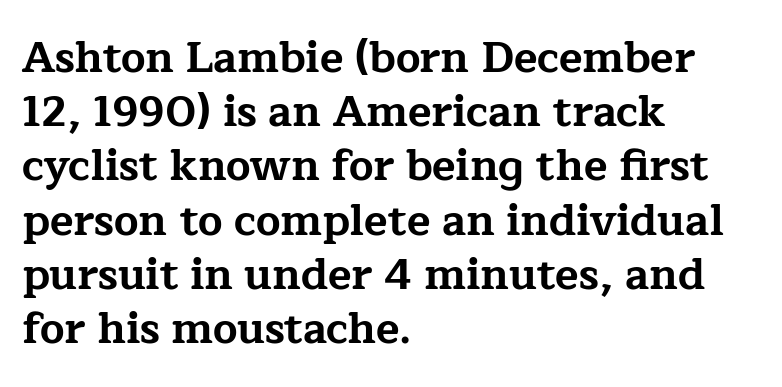
The image shows 43 px bold, wide serif type, upright; set left-aligned, normal line spacing (1.26x), normal letter spacing, not underlined; low stroke contrast and a medium x-height.
